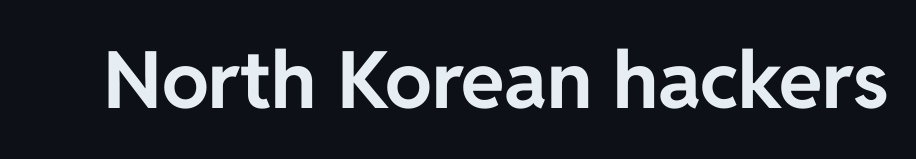
{"serif": "no", "italic": "no", "bold": "yes", "weight": "bold", "width": "normal", "stroke_contrast": "low", "x_height": "medium", "monospaced": "no", "underline": "no", "letter_spacing": "normal", "letter_spacing_em": 0.0, "glyph_px": 79}
